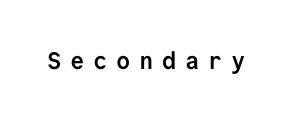
{"italic": "no", "bold": "yes", "underline": "no", "letter_spacing": "wide", "letter_spacing_em": 0.36, "glyph_px": 24}
